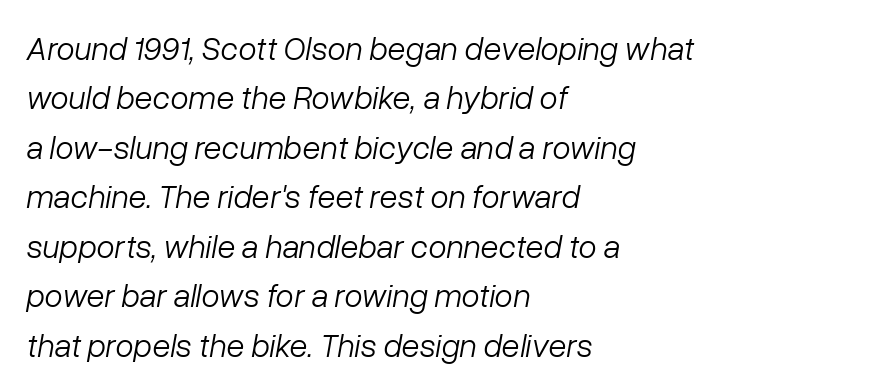
Q: Is the text bold? A: No.
Q: Is the text italic (slanted)? A: Yes, it leans right by about 10 degrees.
Q: Is the text underlined? A: No.
Q: How is the paragraph aligned? A: Left-aligned.
Q: Is the spacing between letters normal or unusually wide? A: Normal.
Q: Is the spacing between lines tight, normal or loose? A: Normal.
Q: Width (condensed, normal, or wide)? A: Normal.
Q: Stroke contrast? A: Low.
Q: x-height? A: Medium.
Q: Monospaced? A: No.
